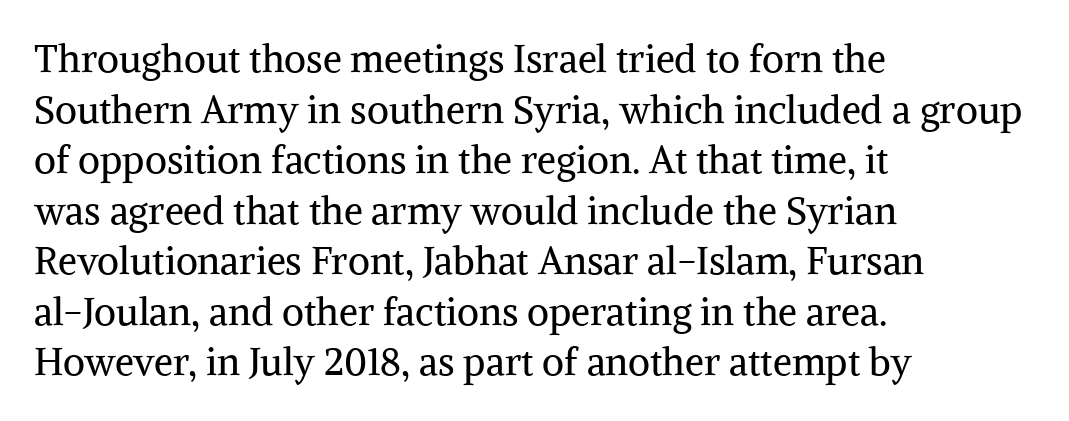
Q: Is the text bold? A: No.
Q: Is the text italic (slanted)? A: No, it is upright.
Q: Is the typeface a serif or a sans-serif typeface? A: Serif.
Q: Is the text underlined? A: No.
Q: How is the paragraph aligned? A: Left-aligned.
Q: Is the spacing between letters normal or unusually wide? A: Normal.
Q: Is the spacing between lines tight, normal or loose? A: Normal.
Q: Width (condensed, normal, or wide)? A: Normal.
Q: Stroke contrast? A: Medium.
Q: x-height? A: Medium.
Q: Monospaced? A: No.
